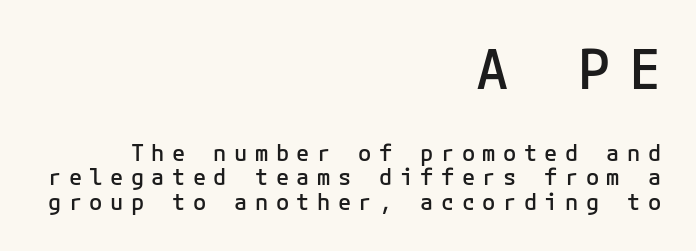
The type family on display is of the sans-serif kind. Is the block centered? No — it sits flush against the right margin. The lettering holds an erect, upright posture throughout. Inter-character spacing is expanded well beyond the font's built-in metrics. Is this a fixed-width face? Yes — each glyph sits in an identical cell.
